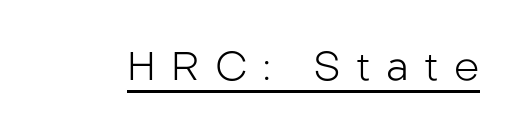
{"serif": "no", "italic": "no", "bold": "no", "weight": "light", "width": "normal", "stroke_contrast": "low", "x_height": "medium", "monospaced": "no", "underline": "yes", "letter_spacing": "wide", "letter_spacing_em": 0.38, "glyph_px": 40}
